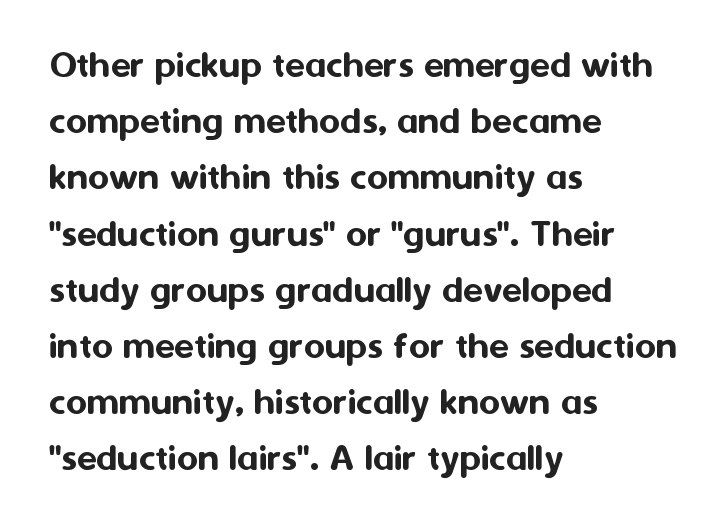
Q: Is the text italic (slanted)? A: No, it is upright.
Q: Is the typeface a serif or a sans-serif typeface? A: Sans-serif.
Q: Is the text underlined? A: No.
Q: How is the paragraph aligned? A: Left-aligned.
Q: Is the spacing between letters normal or unusually wide? A: Normal.
Q: Is the spacing between lines tight, normal or loose? A: Normal.
Q: Width (condensed, normal, or wide)? A: Normal.
Q: Stroke contrast? A: Medium.
Q: x-height? A: Medium.
Q: Monospaced? A: No.
